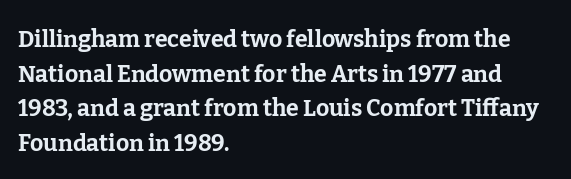
Q: Is the text bold? A: Yes.
Q: Is the text italic (slanted)? A: No, it is upright.
Q: Is the text underlined? A: No.
Q: How is the paragraph aligned? A: Left-aligned.
Q: Is the spacing between letters normal or unusually wide? A: Normal.
Q: Is the spacing between lines tight, normal or loose? A: Normal.
